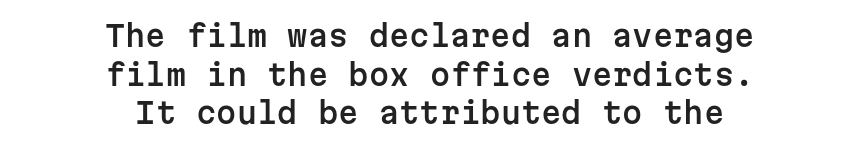
{"serif": "no", "italic": "no", "width": "normal", "stroke_contrast": "low", "x_height": "medium", "monospaced": "yes", "underline": "no", "align": "center", "line_spacing": "normal", "line_spacing_ratio": 1.33, "letter_spacing": "normal", "letter_spacing_em": 0.0, "glyph_px": 29}
